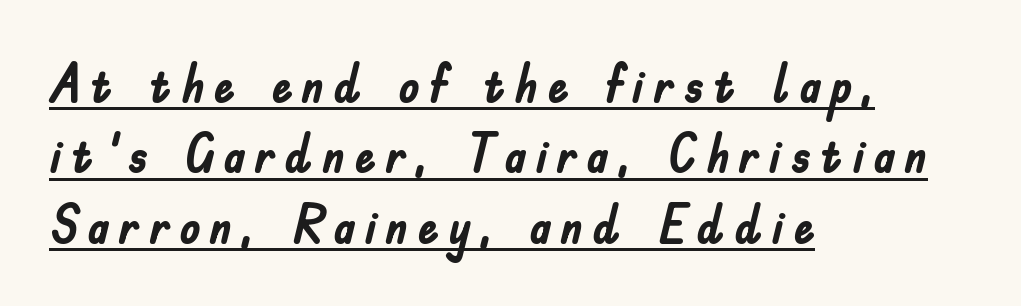
The image shows 53 px semibold, condensed sans-serif type; set left-aligned, normal line spacing (1.33x), underlined; low stroke contrast and a small x-height.
